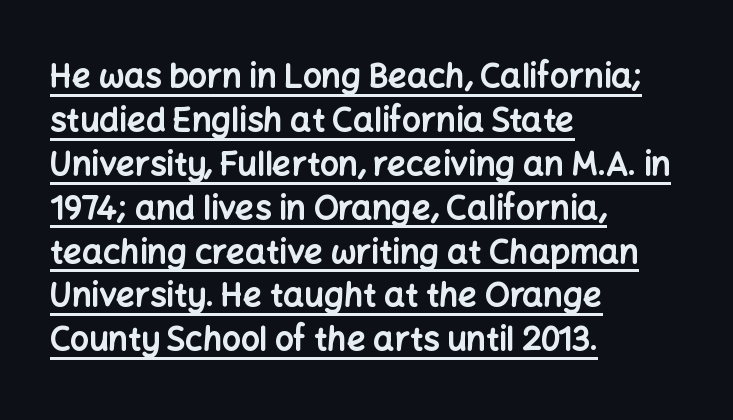
You could not count columns in this text — the font is proportionally spaced. The strokes are fattened all the way to bold. Honestly, the underline is the first thing you notice here. Leading matches the norm, producing a regular column.
